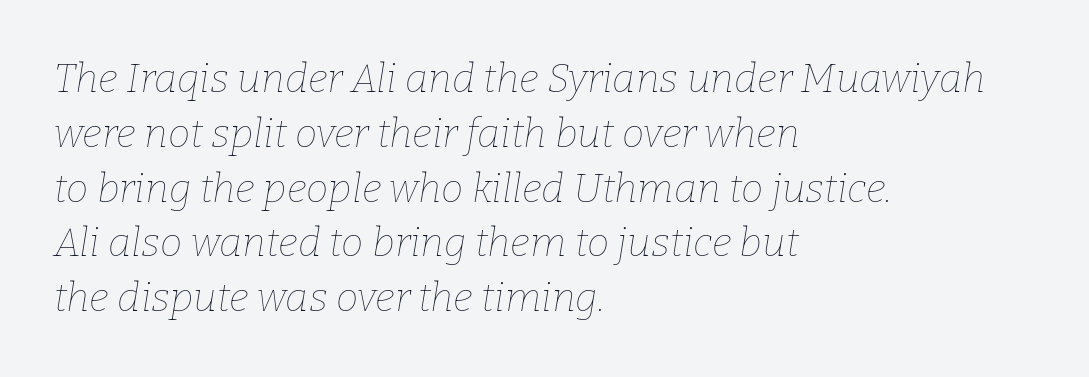
Q: Is the text bold? A: No.
Q: Is the text italic (slanted)? A: Yes, it leans right by about 9 degrees.
Q: Is the text underlined? A: No.
Q: How is the paragraph aligned? A: Left-aligned.
Q: Is the spacing between letters normal or unusually wide? A: Normal.
Q: Is the spacing between lines tight, normal or loose? A: Normal.
Q: Width (condensed, normal, or wide)? A: Normal.
Q: Stroke contrast? A: Low.
Q: x-height? A: Medium.
Q: Monospaced? A: No.
